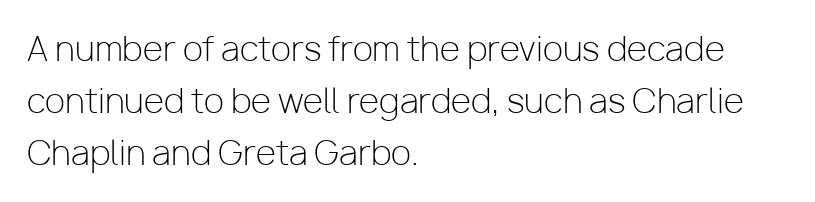
Italic: no, the glyphs are upright roman. Nope, no serifs anywhere on these letters. The area under the type is left untouched. Baseline-to-baseline distance is the conventional proportion of letter height. The paragraph shown leans on its left margin. Here the designer chose a conventional face with non-uniform glyph widths.
